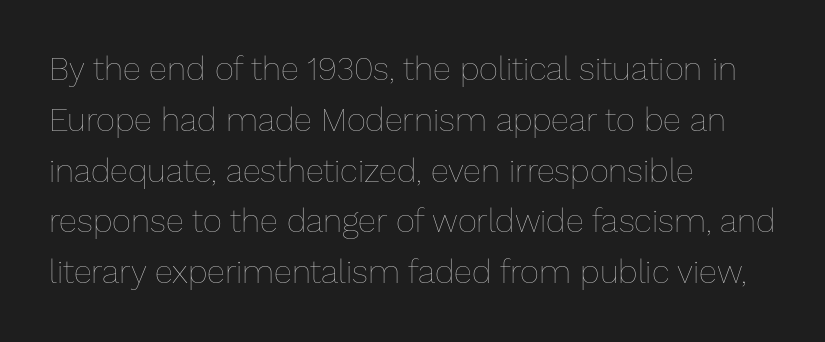
The image shows 33 px thin type, upright; set left-aligned, normal line spacing (1.54x), normal letter spacing, not underlined; low stroke contrast and a medium x-height.
